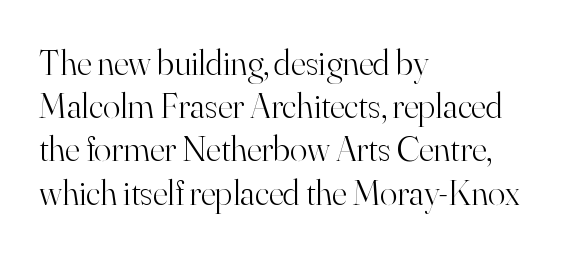
Q: Is the text bold? A: No.
Q: Is the text italic (slanted)? A: No, it is upright.
Q: Is the typeface a serif or a sans-serif typeface? A: Serif.
Q: Is the text underlined? A: No.
Q: How is the paragraph aligned? A: Left-aligned.
Q: Is the spacing between letters normal or unusually wide? A: Normal.
Q: Width (condensed, normal, or wide)? A: Normal.
Q: Stroke contrast? A: High.
Q: x-height? A: Small.
Q: Monospaced? A: No.
